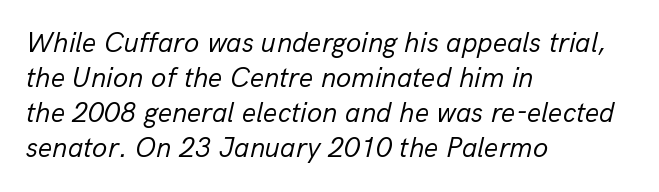
Notice how the passage keeps a crisp vertical edge on the left only. The space directly below the letters is spotless. The vertical gap from one line to the next is medium. The weight tops out at a normal text grade. You could call the tracking neutral — neither tight nor loose.
